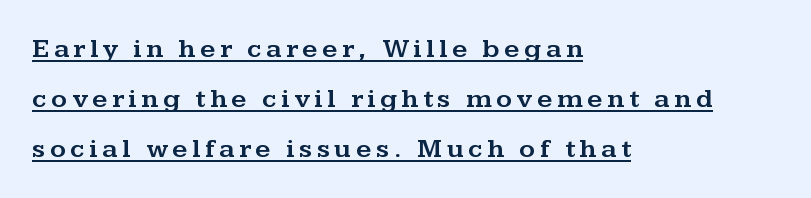
The image shows 27 px text type, upright; set left-aligned, line spacing 1.85x, underlined.
